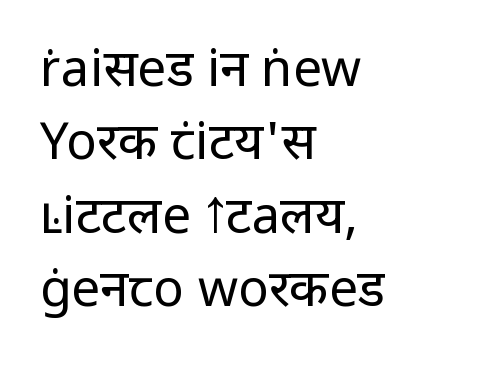
Q: Is the text bold? A: No.
Q: Is the text italic (slanted)? A: No, it is upright.
Q: Is the typeface a serif or a sans-serif typeface? A: Sans-serif.
Q: Is the text underlined? A: No.
Q: How is the paragraph aligned? A: Left-aligned.
Q: Is the spacing between letters normal or unusually wide? A: Normal.
Q: Is the spacing between lines tight, normal or loose? A: Normal.
Q: Width (condensed, normal, or wide)? A: Normal.
Q: Stroke contrast? A: Low.
Q: x-height? A: Medium.
Q: Monospaced? A: No.
